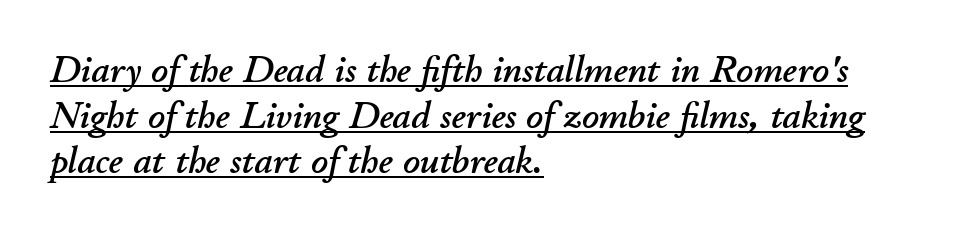
The passage shown is underscored from start to finish. A typesetter would mark this as italic. Line starts are locked; line ends wander. Think of a printed novel: that variable character pitch is what you see here. The letters sit at their default tracking, neither squeezed nor spread.
